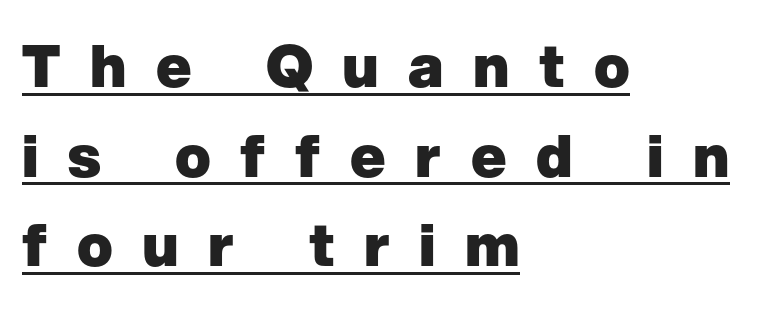
The image shows 59 px heavy sans-serif type, upright; set left-aligned, normal line spacing (1.52x), unusually wide letter spacing (+0.5 em), underlined; low stroke contrast and a medium x-height.
